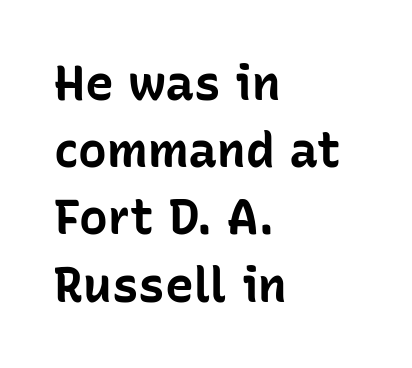
Q: Is the text bold? A: Yes.
Q: Is the text italic (slanted)? A: No, it is upright.
Q: Is the typeface a serif or a sans-serif typeface? A: Sans-serif.
Q: Is the text underlined? A: No.
Q: How is the paragraph aligned? A: Left-aligned.
Q: Is the spacing between letters normal or unusually wide? A: Normal.
Q: Is the spacing between lines tight, normal or loose? A: Normal.
Q: Width (condensed, normal, or wide)? A: Normal.
Q: Stroke contrast? A: Low.
Q: x-height? A: Medium.
Q: Monospaced? A: No.
